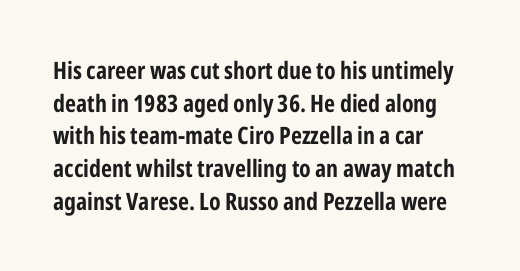
The image shows 24 px bold type, upright; set left-aligned, normal line spacing (1.36x), normal letter spacing, not underlined.
